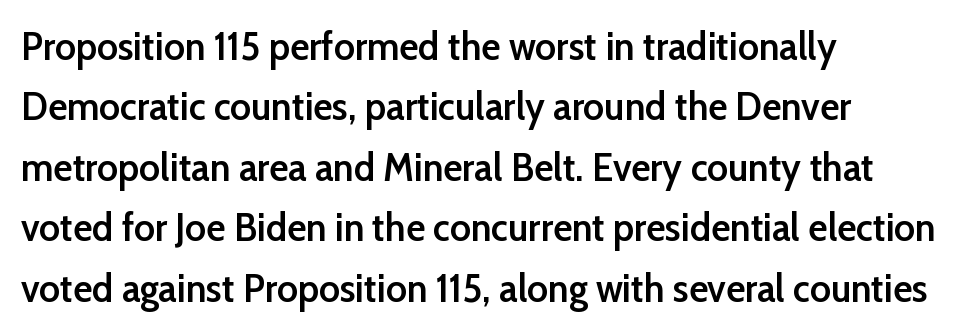
This is the regular roman posture of the typeface. Vertically, the passage feels balanced, rows spaced as you'd expect. Standard letterfit; no display-style spreading of the glyphs. A sans-serif font was chosen for this passage.
